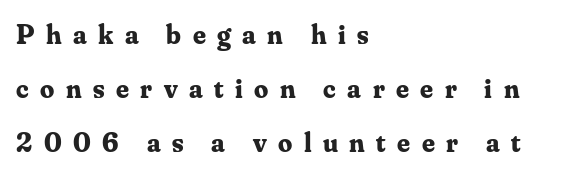
Q: Is the text bold? A: Yes.
Q: Is the text italic (slanted)? A: No, it is upright.
Q: Is the typeface a serif or a sans-serif typeface? A: Serif.
Q: Is the text underlined? A: No.
Q: How is the paragraph aligned? A: Left-aligned.
Q: Is the spacing between letters normal or unusually wide? A: Unusually wide.
Q: Is the spacing between lines tight, normal or loose? A: Loose.
Q: Width (condensed, normal, or wide)? A: Normal.
Q: Stroke contrast? A: Medium.
Q: x-height? A: Small.
Q: Monospaced? A: No.
